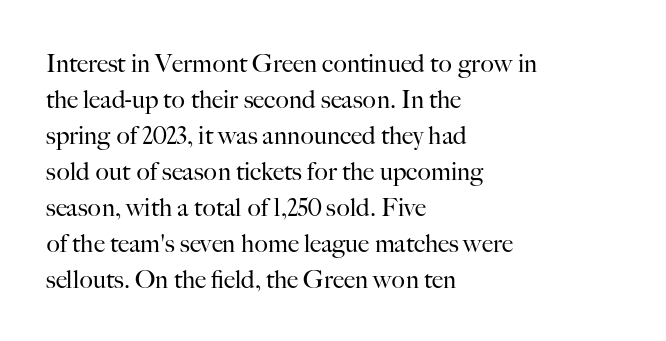
The image shows 25 px text type, upright; set left-aligned, normal line spacing (1.44x), normal letter spacing, not underlined.
